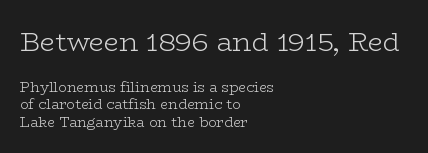
Q: Is the text bold? A: No.
Q: Is the text italic (slanted)? A: No, it is upright.
Q: Is the text underlined? A: No.
Q: How is the paragraph aligned? A: Left-aligned.
Q: Is the spacing between letters normal or unusually wide? A: Normal.
Q: Is the spacing between lines tight, normal or loose? A: Normal.
Q: Which block of text is set in a larger size, the first (top) or the second (bottom)? A: The first (top) one.
